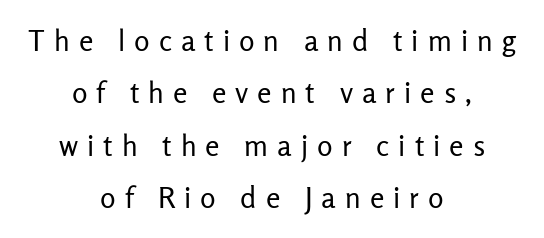
{"serif": "no", "italic": "no", "bold": "no", "weight": "regular", "width": "normal", "stroke_contrast": "low", "x_height": "medium", "monospaced": "no", "underline": "no", "align": "center", "line_spacing_ratio": 1.81, "letter_spacing": "wide", "letter_spacing_em": 0.31, "glyph_px": 29}
